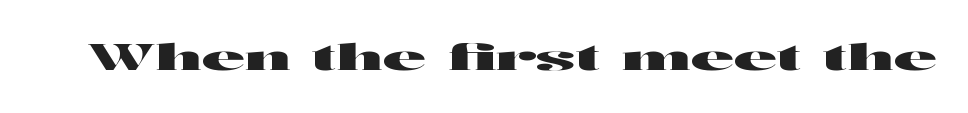
A roman cut, with each character standing at attention. Spacing verdict: proportional, widths tailored to each character. Any mark beneath the type? The region is blank. Each word holds together tightly as a unit, with standard inter-letter gaps. The designer went with a sans here, leaving each stem footless.
